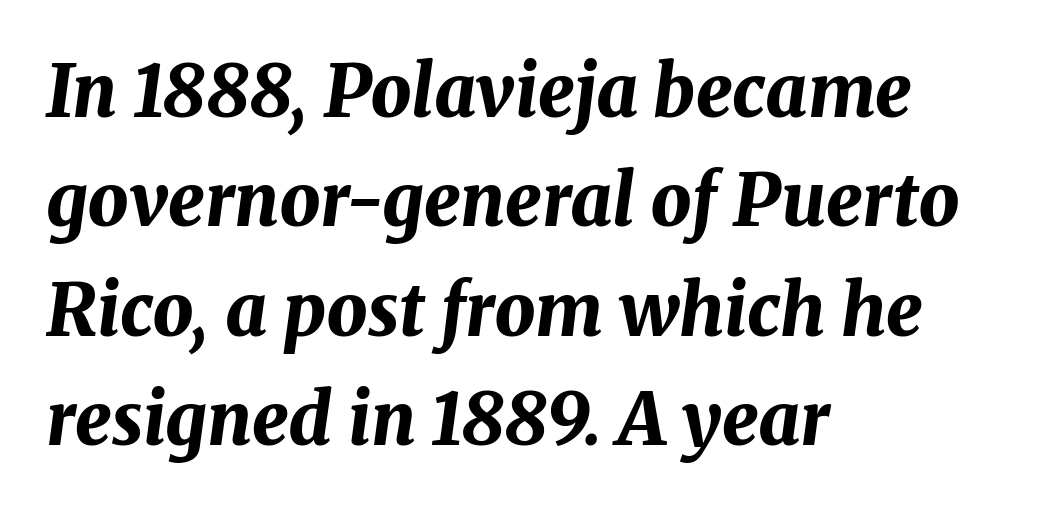
Each word holds together tightly as a unit, with standard inter-letter gaps. Looking at the ascenders, they clearly lean. The lines are quadded left. The passage shown is typed in a proportional face where columns would drift. Rule under the text: the space is simply empty.
